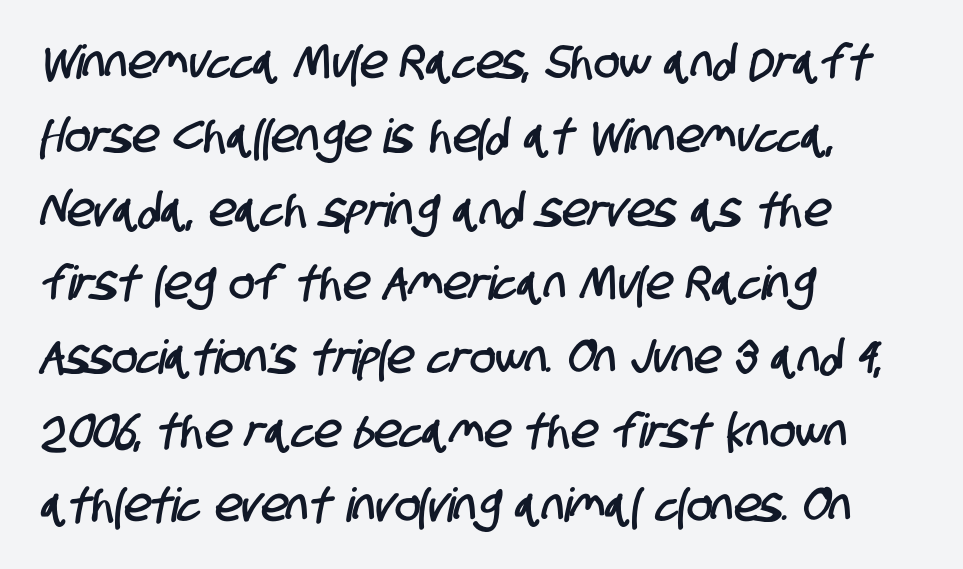
{"serif": "no", "width": "condensed", "stroke_contrast": "low", "x_height": "large", "monospaced": "no", "underline": "no", "align": "left", "line_spacing": "normal", "line_spacing_ratio": 1.57, "letter_spacing": "normal", "letter_spacing_em": 0.0, "glyph_px": 47}
